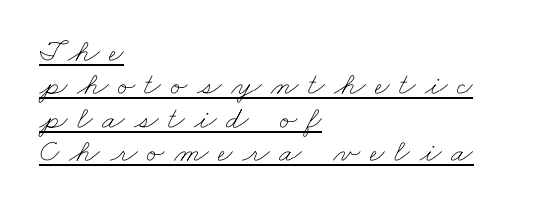
Q: Is the text bold? A: No.
Q: Is the text underlined? A: Yes.
Q: How is the paragraph aligned? A: Left-aligned.
Q: Is the spacing between letters normal or unusually wide? A: Unusually wide.
Q: Is the spacing between lines tight, normal or loose? A: Tight.
Q: Width (condensed, normal, or wide)? A: Wide.
Q: Stroke contrast? A: Low.
Q: x-height? A: Small.
Q: Monospaced? A: No.
